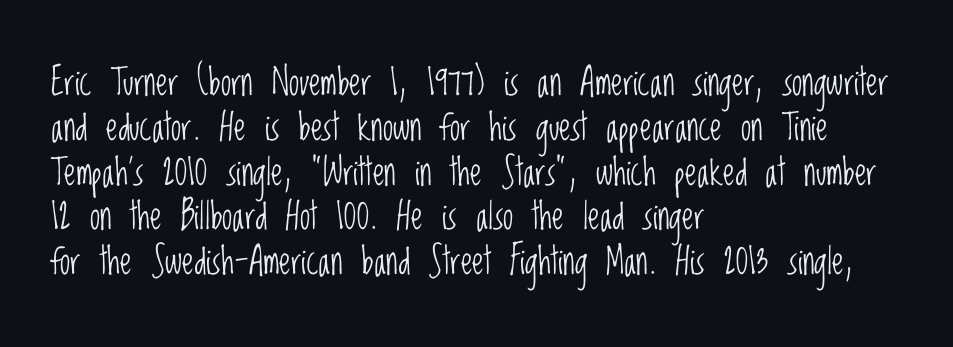
Is this a fixed-width face? No — the glyphs have proportional, varying widths. The passage shown has conventional tracking throughout. The glyphs in this specimen are sans serif. Think standard paragraph weight, or any step lighter than that.
